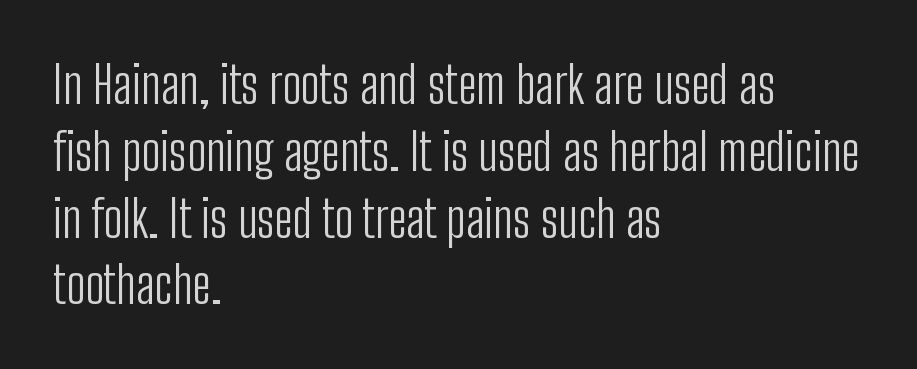
The text was rendered using a sans face with plain stroke endings. Unmarked baselines from the first word to the last. Varying glyph widths throughout — classic text-font behaviour. Is the letter spacing exaggerated? No — it looks like the ordinary default. The designer left line spacing at the default. Summary of weight: not heavy and not bold.
